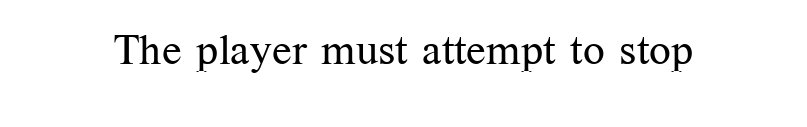
{"serif": "yes", "italic": "no", "bold": "no", "weight": "regular", "width": "normal", "stroke_contrast": "medium", "x_height": "medium", "monospaced": "no", "underline": "no", "letter_spacing": "normal", "letter_spacing_em": 0.0, "glyph_px": 43}
